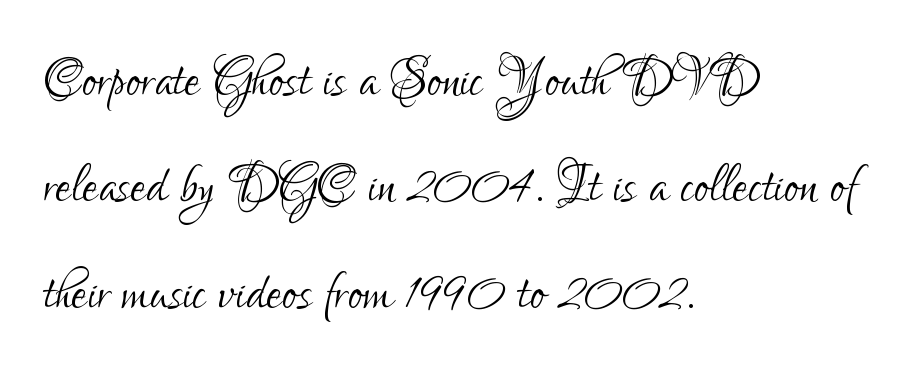
Q: Is the text bold? A: No.
Q: Is the text italic (slanted)? A: Yes.
Q: Is the typeface a serif or a sans-serif typeface? A: Sans-serif.
Q: Is the text underlined? A: No.
Q: How is the paragraph aligned? A: Left-aligned.
Q: Is the spacing between letters normal or unusually wide? A: Normal.
Q: Is the spacing between lines tight, normal or loose? A: Normal.
Q: Width (condensed, normal, or wide)? A: Condensed.
Q: Stroke contrast? A: Low.
Q: x-height? A: Small.
Q: Monospaced? A: No.
